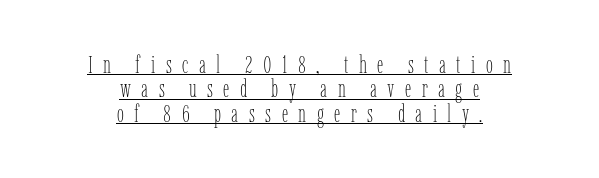
Style check: upright. Is there much room between lines? No — they nearly touch. Each word looks stretched out because of the extra space between its letters. Vertical stems look standard width or narrower in stroke. Caption: multi-line text, centered on the measure.
